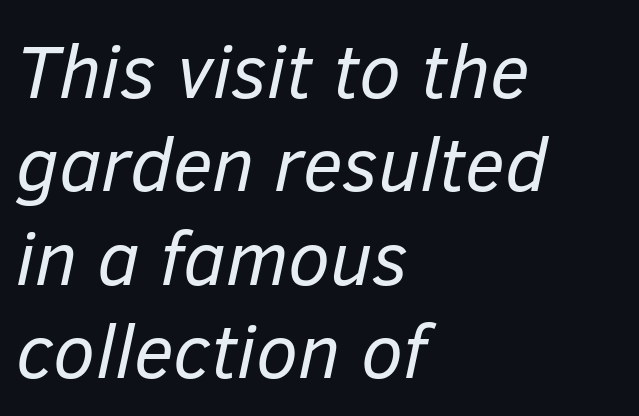
This sample is left-justified, so line endings fall wherever the words run out. Is this a fixed-width face? No — the glyphs have proportional, varying widths. This sample uses an oblique cut, with every glyph tilted off the vertical. Honestly, there is no underline to notice here at all.
